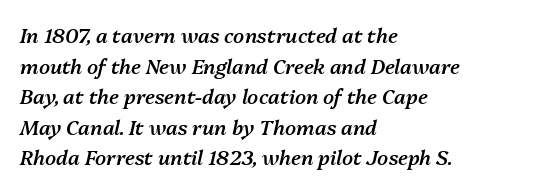
The specimen omits any rule beneath the text block's lines. The type is set solid horizontally, with unmodified tracking. The rows are spaced the way most documents space them. The typography opts for an oblique posture over an upright one. Firm but not heavy-handed strokes: this text is semibold. The setting favours the left margin, as ordinary paragraphs usually do.
